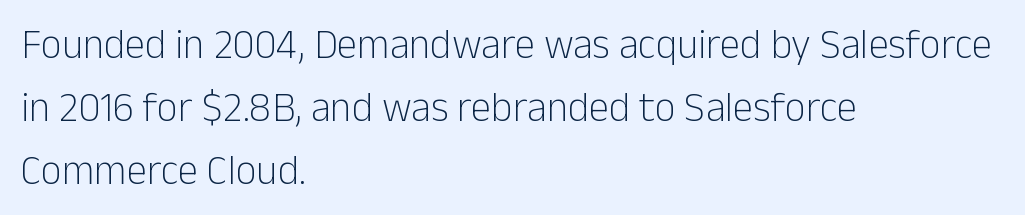
Nobody touched the tracking dial on this one. You could not count columns in this text — the font is proportionally spaced. The letters stand upright; this is a roman face. These lines are composed in type without serifs. The lines in this sample share a left origin and differ only in where they stop. One glance says typical: line gaps are just what's usual.
